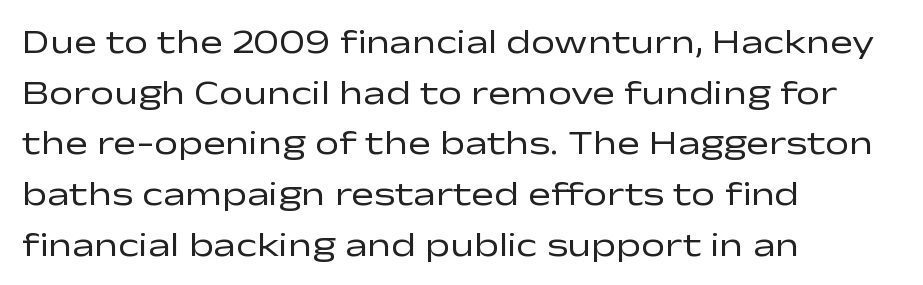
{"serif": "no", "italic": "no", "bold": "no", "weight": "regular", "width": "wide", "stroke_contrast": "low", "x_height": "medium", "monospaced": "no", "underline": "no", "align": "left", "line_spacing": "normal", "line_spacing_ratio": 1.49, "letter_spacing": "normal", "letter_spacing_em": 0.0, "glyph_px": 34}
